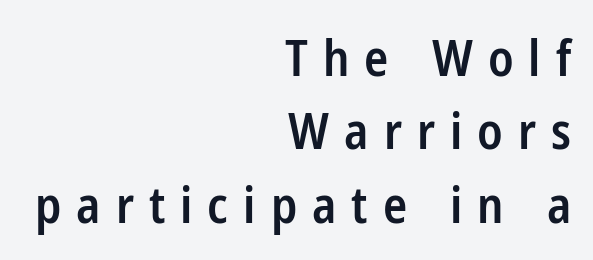
Q: Is the text bold? A: Semi-bold.
Q: Is the text italic (slanted)? A: No, it is upright.
Q: Is the typeface a serif or a sans-serif typeface? A: Sans-serif.
Q: Is the text underlined? A: No.
Q: How is the paragraph aligned? A: Right-aligned.
Q: Is the spacing between letters normal or unusually wide? A: Unusually wide.
Q: Is the spacing between lines tight, normal or loose? A: Normal.
Q: Width (condensed, normal, or wide)? A: Condensed.
Q: Stroke contrast? A: Low.
Q: x-height? A: Medium.
Q: Monospaced? A: No.
